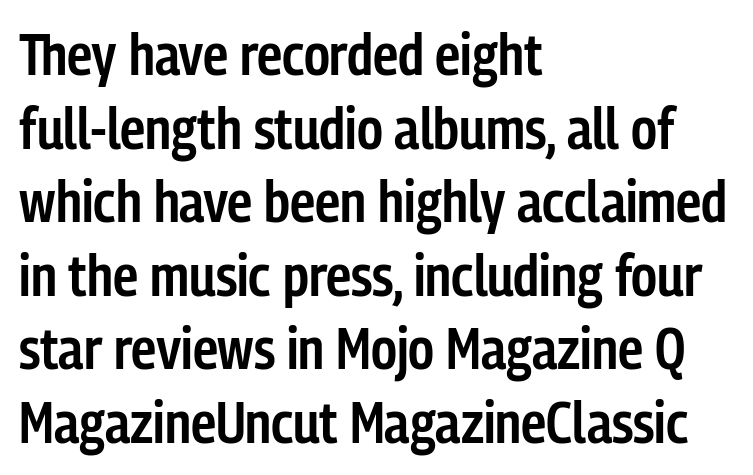
Q: Is the text bold? A: Semi-bold.
Q: Is the text italic (slanted)? A: No, it is upright.
Q: Is the typeface a serif or a sans-serif typeface? A: Sans-serif.
Q: Is the text underlined? A: No.
Q: How is the paragraph aligned? A: Left-aligned.
Q: Is the spacing between letters normal or unusually wide? A: Normal.
Q: Is the spacing between lines tight, normal or loose? A: Normal.
Q: Width (condensed, normal, or wide)? A: Condensed.
Q: Stroke contrast? A: Low.
Q: x-height? A: Medium.
Q: Monospaced? A: No.
